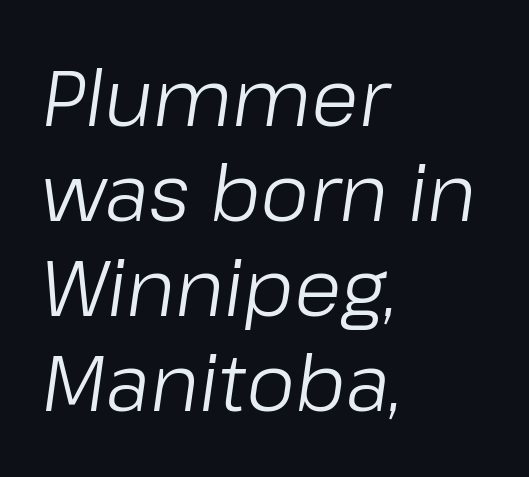
Q: Is the text bold? A: No.
Q: Is the text italic (slanted)? A: Yes, it leans right by about 8 degrees.
Q: Is the text underlined? A: No.
Q: How is the paragraph aligned? A: Left-aligned.
Q: Is the spacing between letters normal or unusually wide? A: Normal.
Q: Width (condensed, normal, or wide)? A: Normal.
Q: Stroke contrast? A: Low.
Q: x-height? A: Medium.
Q: Monospaced? A: No.
